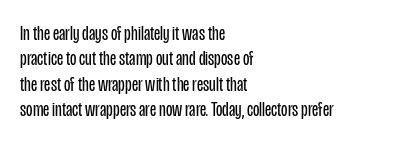
Q: Is the text bold? A: No.
Q: Is the text italic (slanted)? A: No, it is upright.
Q: Is the text underlined? A: No.
Q: How is the paragraph aligned? A: Left-aligned.
Q: Is the spacing between letters normal or unusually wide? A: Normal.
